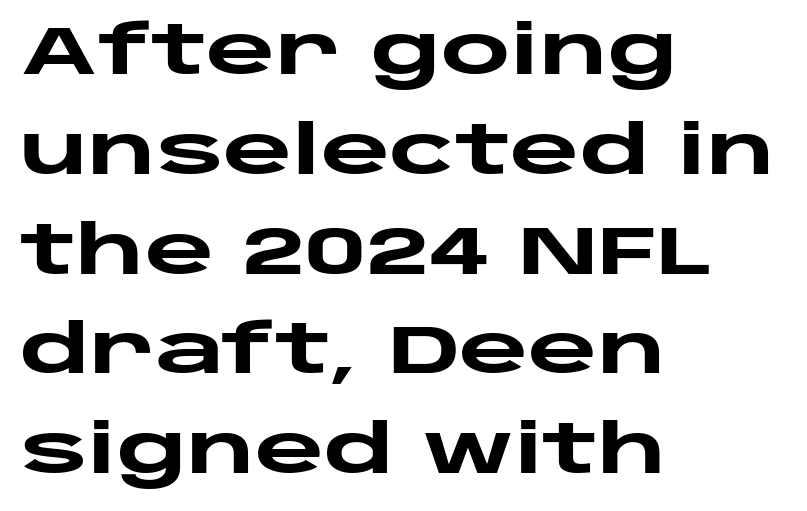
The setting favours the left margin, as ordinary paragraphs usually do. The letters stand upright; this is a roman face. The foot of each line stays bare and open. The font is running at its bold setting. What's the leading like? Ordinary, nothing unusual.
